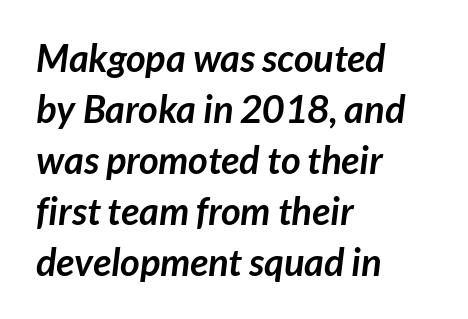
The image shows 38 px semibold sans-serif type; set left-aligned, normal line spacing (1.34x), normal letter spacing, not underlined; low stroke contrast and a medium x-height.
